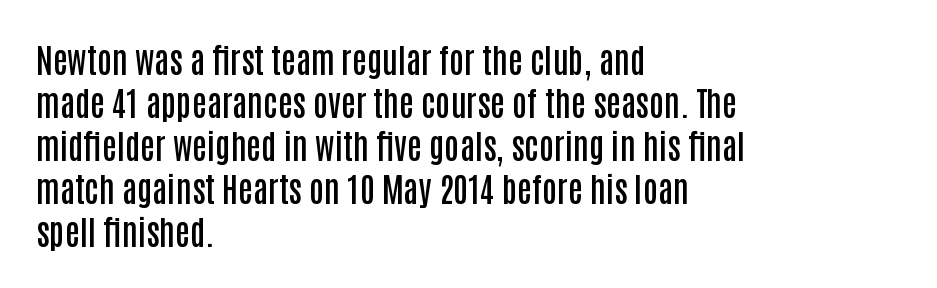
{"serif": "no", "italic": "no", "bold": "semi", "weight": "semibold", "width": "condensed", "stroke_contrast": "low", "x_height": "large", "monospaced": "no", "underline": "no", "align": "left", "line_spacing": "normal", "line_spacing_ratio": 1.3, "letter_spacing": "normal", "letter_spacing_em": 0.0, "glyph_px": 33}
